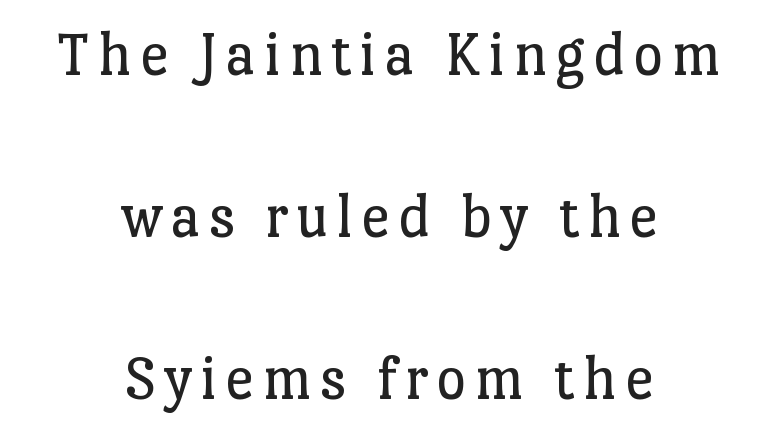
The image shows 65 px regular-weight serif type, upright; set centered, loose line spacing (2.49x), not underlined; low stroke contrast and a medium x-height.
